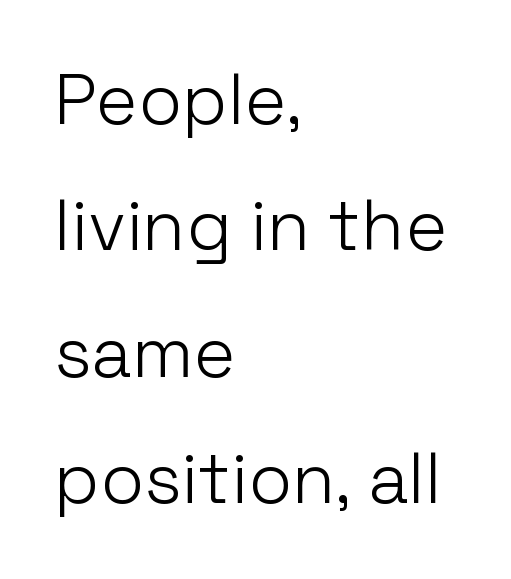
{"serif": "no", "italic": "no", "bold": "no", "weight": "light", "width": "normal", "stroke_contrast": "low", "x_height": "medium", "monospaced": "no", "underline": "no", "align": "left", "line_spacing_ratio": 1.78, "letter_spacing": "normal", "letter_spacing_em": 0.0, "glyph_px": 71}
